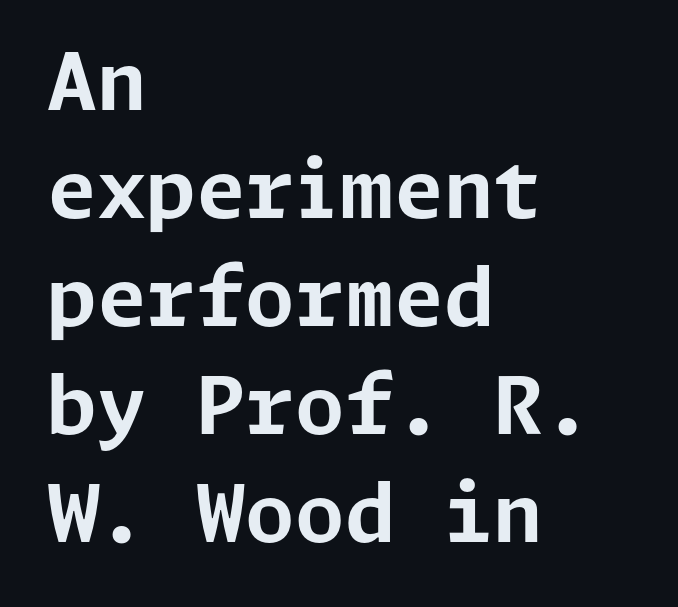
Q: Is the text bold? A: Yes.
Q: Is the text italic (slanted)? A: No, it is upright.
Q: Is the typeface a serif or a sans-serif typeface? A: Sans-serif.
Q: Is the text underlined? A: No.
Q: How is the paragraph aligned? A: Left-aligned.
Q: Is the spacing between letters normal or unusually wide? A: Normal.
Q: Is the spacing between lines tight, normal or loose? A: Normal.
Q: Width (condensed, normal, or wide)? A: Normal.
Q: Stroke contrast? A: Low.
Q: x-height? A: Medium.
